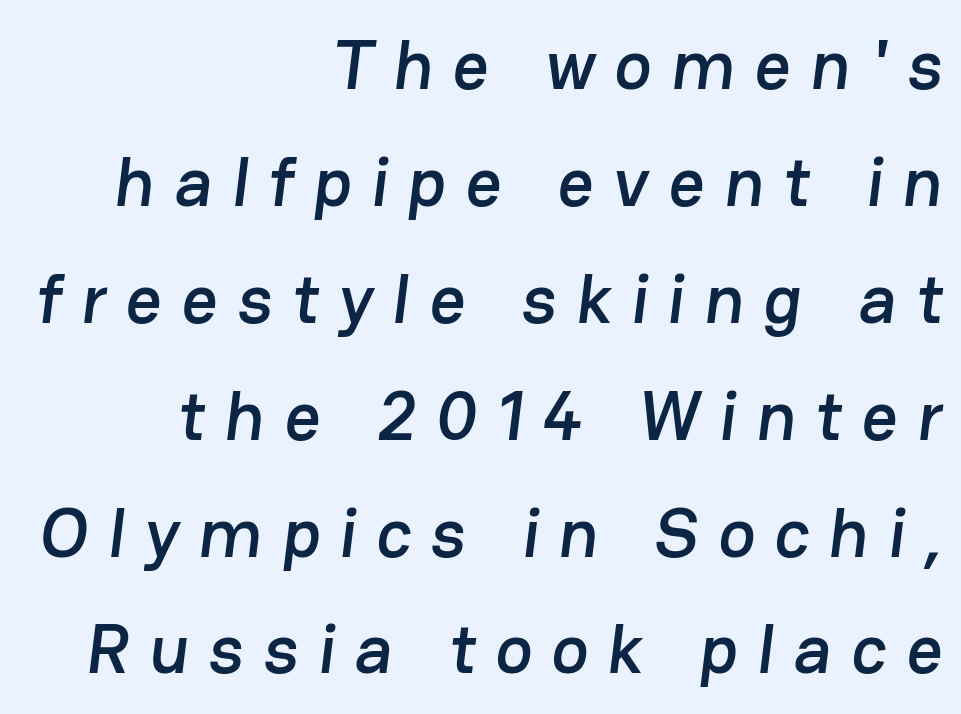
Q: Is the typeface a serif or a sans-serif typeface? A: Sans-serif.
Q: Is the text underlined? A: No.
Q: How is the paragraph aligned? A: Right-aligned.
Q: Is the spacing between letters normal or unusually wide? A: Unusually wide.
Q: Is the spacing between lines tight, normal or loose? A: Normal.
Q: Width (condensed, normal, or wide)? A: Normal.
Q: Stroke contrast? A: Low.
Q: x-height? A: Medium.
Q: Monospaced? A: No.
